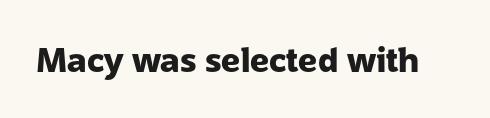
The image shows 33 px heavy sans-serif type, upright; set normal letter spacing, not underlined; low stroke contrast and a medium x-height.
